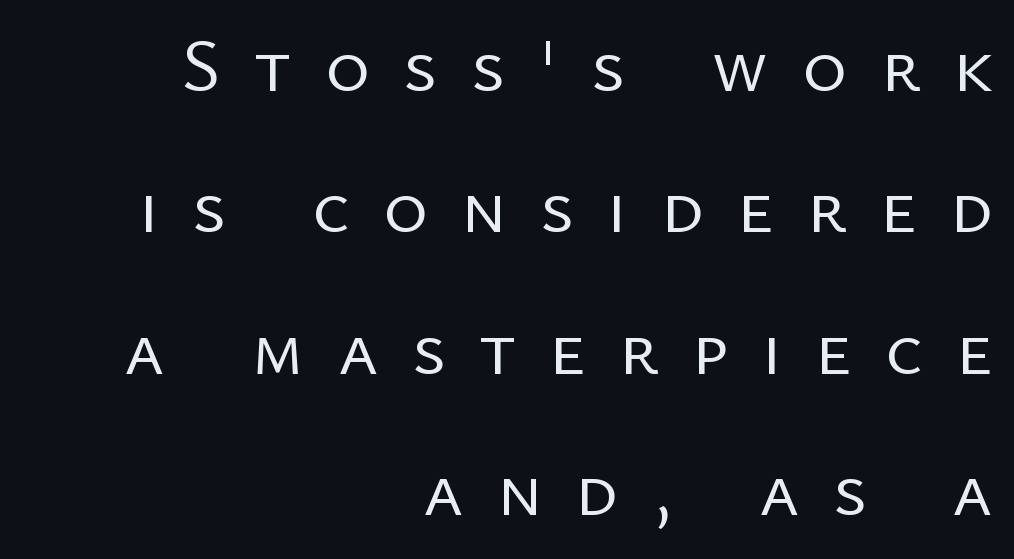
The image shows 76 px regular-weight sans-serif type, upright; set right-aligned, line spacing 1.86x, unusually wide letter spacing (+0.44 em), not underlined; low stroke contrast and a medium x-height.
